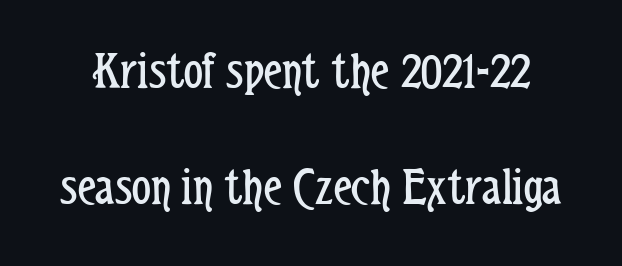
Q: Is the text bold? A: No.
Q: Is the text italic (slanted)? A: No, it is upright.
Q: Is the typeface a serif or a sans-serif typeface? A: Sans-serif.
Q: Is the text underlined? A: No.
Q: Is the spacing between letters normal or unusually wide? A: Normal.
Q: Is the spacing between lines tight, normal or loose? A: Loose.
Q: Width (condensed, normal, or wide)? A: Condensed.
Q: Stroke contrast? A: Low.
Q: x-height? A: Medium.
Q: Monospaced? A: No.
